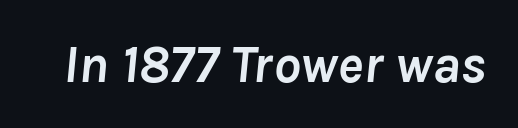
The image shows 54 px semibold type, italic (leaning right); set normal letter spacing, not underlined; low stroke contrast and a medium x-height.
